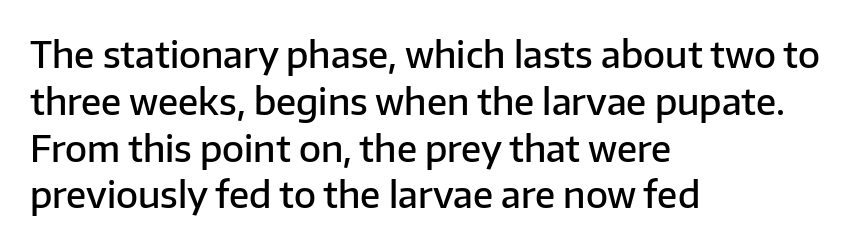
The image shows 36 px semibold sans-serif type, upright; set left-aligned, normal line spacing (1.3x), normal letter spacing, not underlined; low stroke contrast and a medium x-height.
